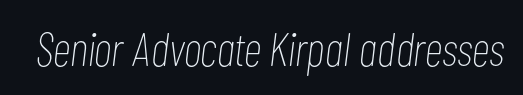
{"italic": "yes", "lean": "right", "slant_degrees": 7, "bold": "no", "weight": "thin", "width": "condensed", "stroke_contrast": "low", "x_height": "medium", "monospaced": "no", "underline": "no", "letter_spacing": "normal", "letter_spacing_em": 0.0, "glyph_px": 47}
